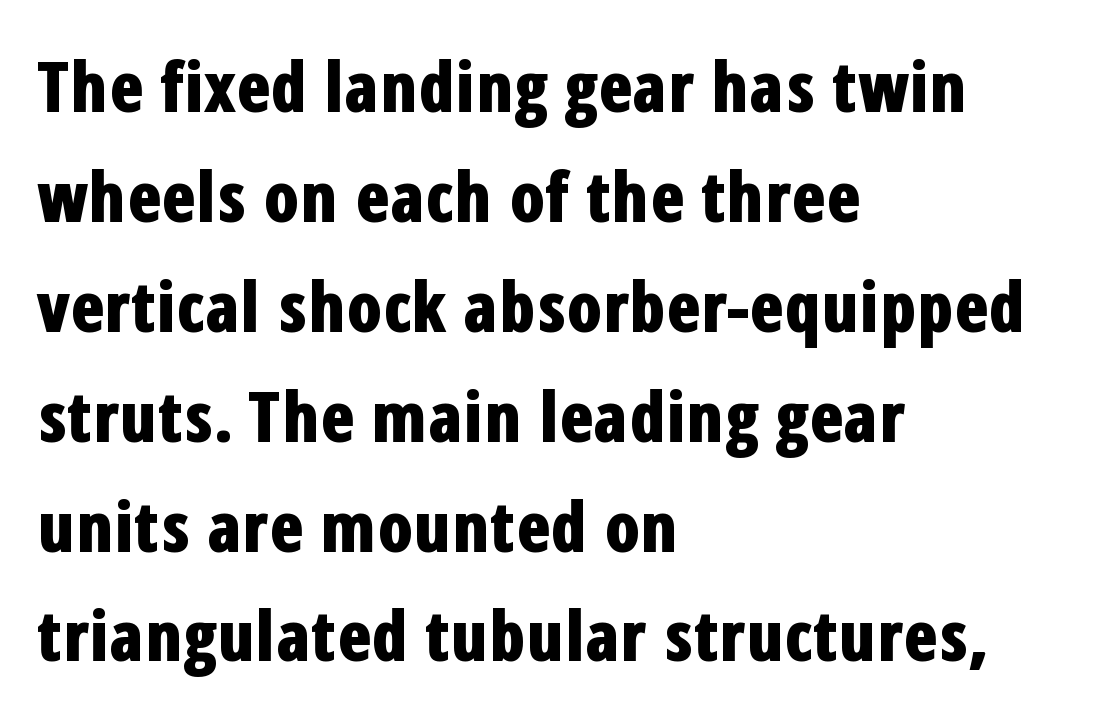
Line starts are locked; line ends wander. A typesetter would call this proportional, since set widths differ per character. The letters stand upright; this is a roman face. Regarding leading, the lines here are spaced in the standard way. Just letters on the line, the space beneath them empty.
